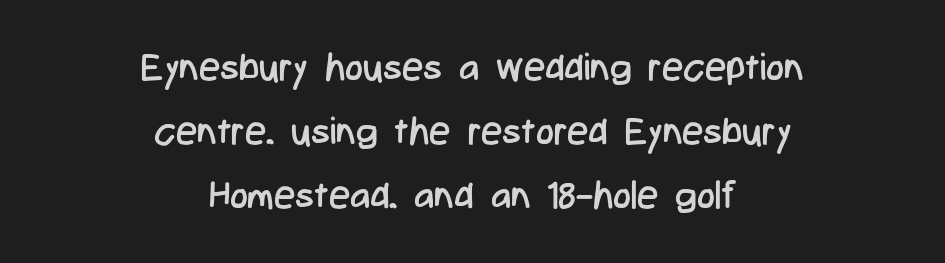
Q: Is the text bold? A: No.
Q: Is the text italic (slanted)? A: No, it is upright.
Q: Is the typeface a serif or a sans-serif typeface? A: Sans-serif.
Q: Is the text underlined? A: No.
Q: How is the paragraph aligned? A: Centered.
Q: Is the spacing between letters normal or unusually wide? A: Normal.
Q: Is the spacing between lines tight, normal or loose? A: Normal.
Q: Width (condensed, normal, or wide)? A: Condensed.
Q: Stroke contrast? A: Low.
Q: x-height? A: Medium.
Q: Monospaced? A: No.
